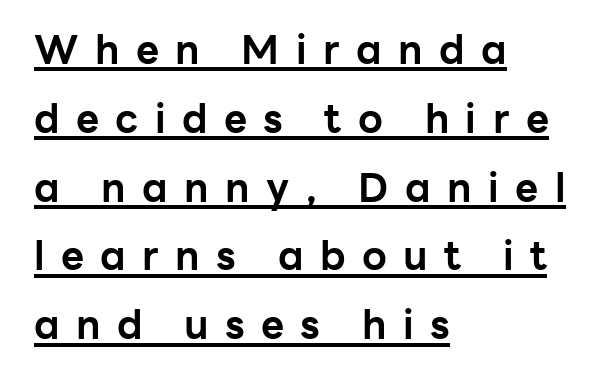
Every character sits straight up, as roman type does. What kind of face is this? One without serifs — a sans. Leftover space on each line is placed entirely after the last word. The letters are bold, with thick, heavy strokes.
